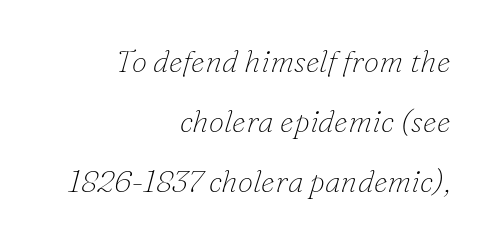
The image shows 31 px thin serif type, italic (leaning right); set right-aligned, loose line spacing (1.93x), normal letter spacing, not underlined; low stroke contrast and a small x-height.
